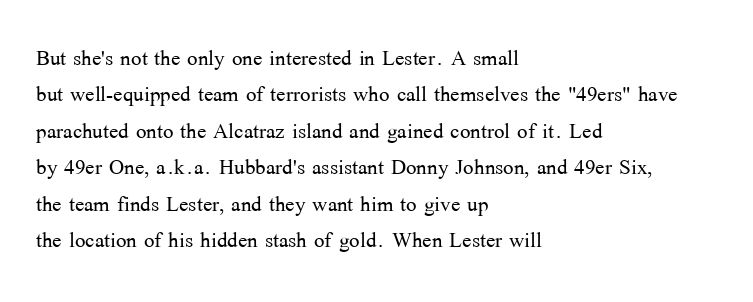
The image shows 28 px light serif type, upright; set left-aligned, normal line spacing (1.3x), normal letter spacing, not underlined; medium stroke contrast and a medium x-height.
